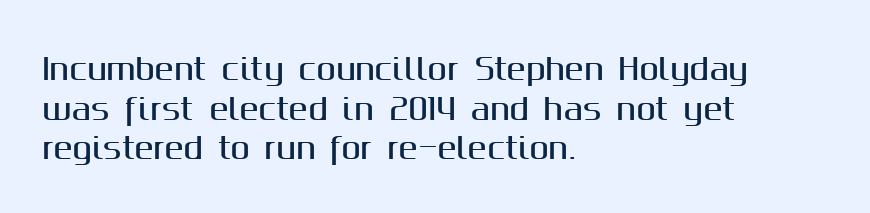
{"serif": "no", "italic": "no", "width": "normal", "stroke_contrast": "medium", "x_height": "medium", "monospaced": "no", "underline": "no", "align": "left", "line_spacing": "normal", "line_spacing_ratio": 1.37, "letter_spacing": "normal", "letter_spacing_em": 0.0, "glyph_px": 29}
